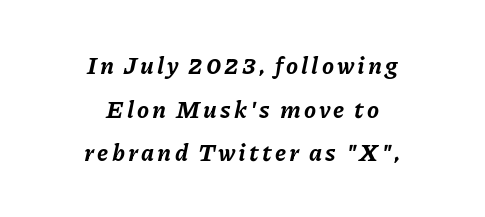
{"italic": "yes", "lean": "right", "slant_degrees": 11, "bold": "yes", "underline": "no", "align": "center", "line_spacing_ratio": 1.82, "glyph_px": 24}
